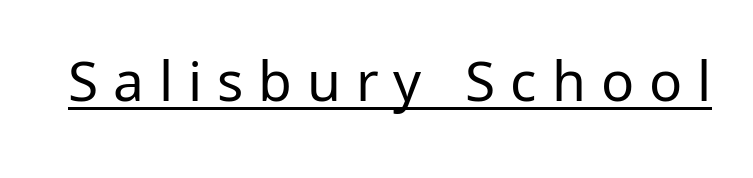
{"serif": "no", "italic": "no", "bold": "no", "weight": "regular", "width": "normal", "stroke_contrast": "low", "x_height": "medium", "monospaced": "no", "underline": "yes", "letter_spacing": "wide", "letter_spacing_em": 0.27, "glyph_px": 55}
